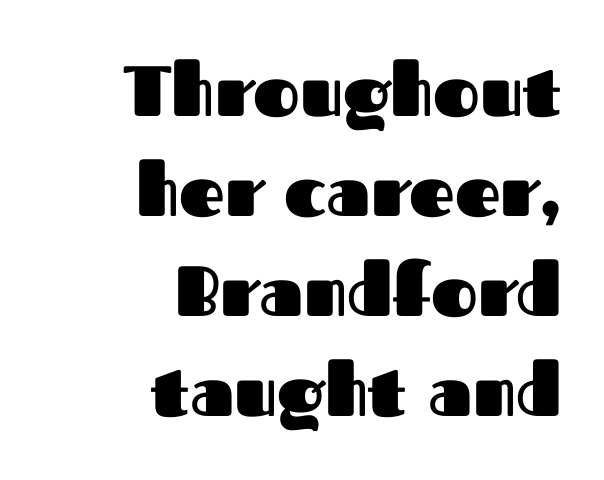
The image shows 71 px heavy sans-serif type, upright; set right-aligned, normal line spacing (1.41x), normal letter spacing, not underlined; medium stroke contrast and a medium x-height.
